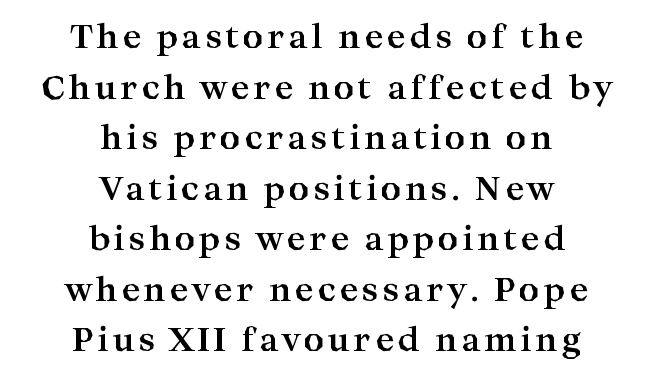
{"serif": "yes", "italic": "no", "bold": "yes", "weight": "bold", "width": "wide", "stroke_contrast": "high", "x_height": "medium", "monospaced": "no", "underline": "no", "align": "center", "line_spacing": "normal", "line_spacing_ratio": 1.58, "glyph_px": 32}
